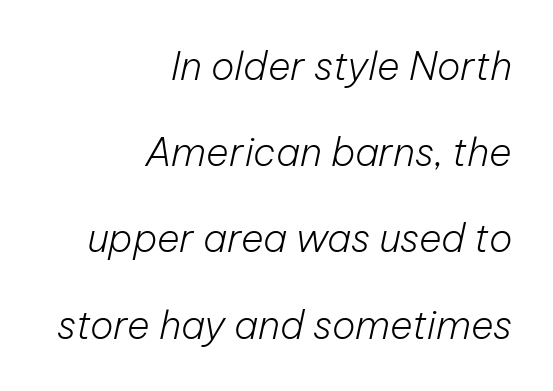
Q: Is the text bold? A: No.
Q: Is the text italic (slanted)? A: Yes, it leans right by about 12 degrees.
Q: Is the text underlined? A: No.
Q: How is the paragraph aligned? A: Right-aligned.
Q: Is the spacing between letters normal or unusually wide? A: Normal.
Q: Is the spacing between lines tight, normal or loose? A: Loose.
Q: Width (condensed, normal, or wide)? A: Normal.
Q: Stroke contrast? A: Low.
Q: x-height? A: Medium.
Q: Monospaced? A: No.
